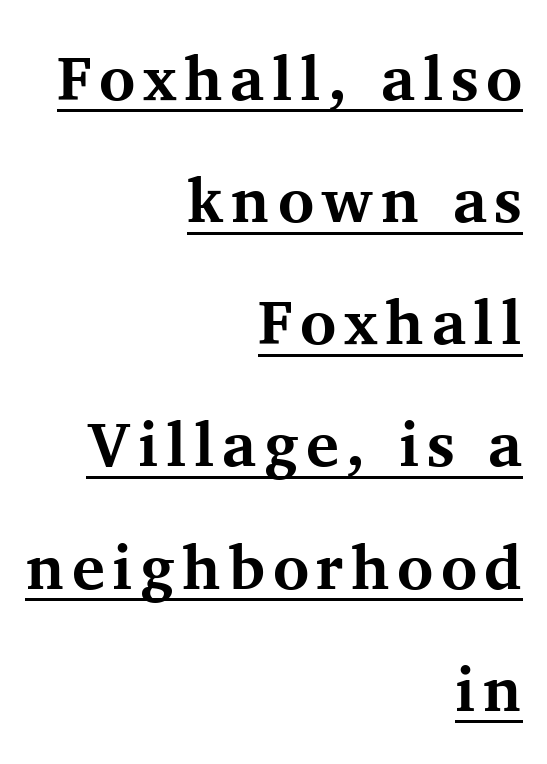
{"serif": "yes", "italic": "no", "bold": "yes", "weight": "bold", "width": "normal", "stroke_contrast": "medium", "x_height": "medium", "monospaced": "no", "underline": "yes", "align": "right", "line_spacing": "loose", "line_spacing_ratio": 1.97, "glyph_px": 62}
